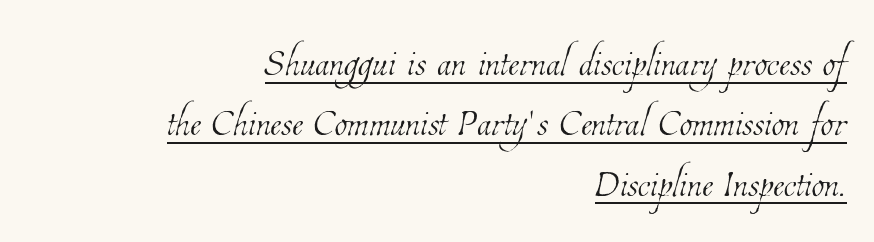
Beneath each row of characters lies a ruled line. Looks like regular typesetting: each glyph gets only the width it needs. Caption: multi-line text, flush right, ragged left. Weight: not bold — regular or lighter. Students, note that the glyphs here touch the page at normal intervals.
